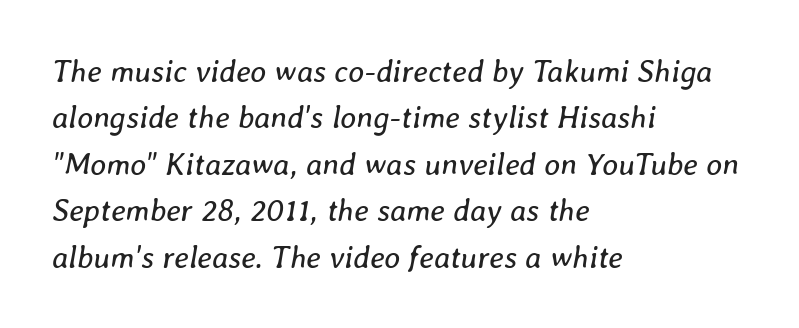
{"italic": "yes", "lean": "right", "slant_degrees": 8, "bold": "no", "weight": "regular", "width": "normal", "stroke_contrast": "low", "x_height": "medium", "monospaced": "no", "underline": "no", "align": "left", "line_spacing": "normal", "line_spacing_ratio": 1.5, "letter_spacing": "normal", "letter_spacing_em": 0.0, "glyph_px": 31}
